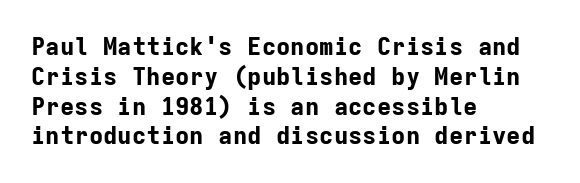
{"italic": "no", "bold": "yes", "underline": "no", "align": "left", "line_spacing_ratio": 1.24, "letter_spacing": "normal", "letter_spacing_em": 0.0, "glyph_px": 24}
